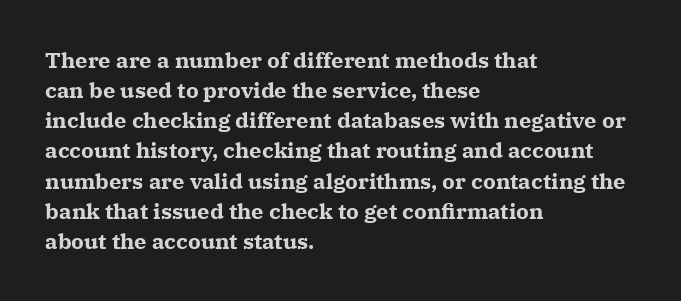
The paragraph shown leans on its left margin. This block has exactly the height ordinary leading produces. Italic: no, the glyphs are upright roman. The baseline area is clear.
